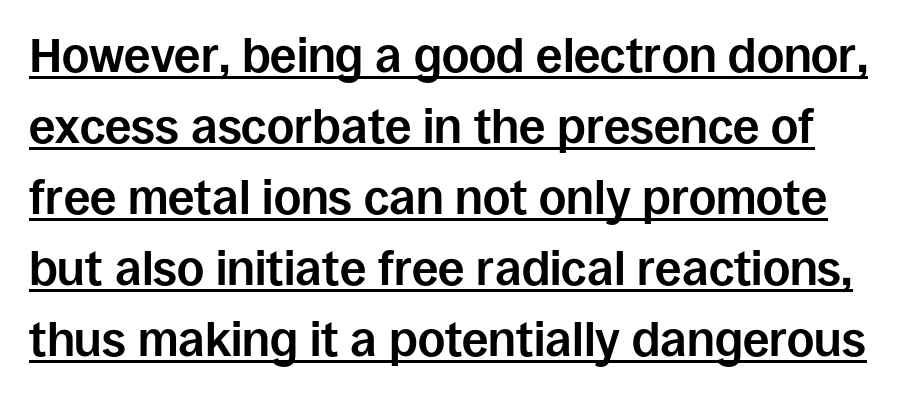
{"serif": "no", "italic": "no", "bold": "yes", "weight": "bold", "width": "normal", "stroke_contrast": "low", "x_height": "large", "monospaced": "no", "underline": "yes", "line_spacing": "normal", "line_spacing_ratio": 1.51, "letter_spacing": "normal", "letter_spacing_em": 0.0, "glyph_px": 47}
